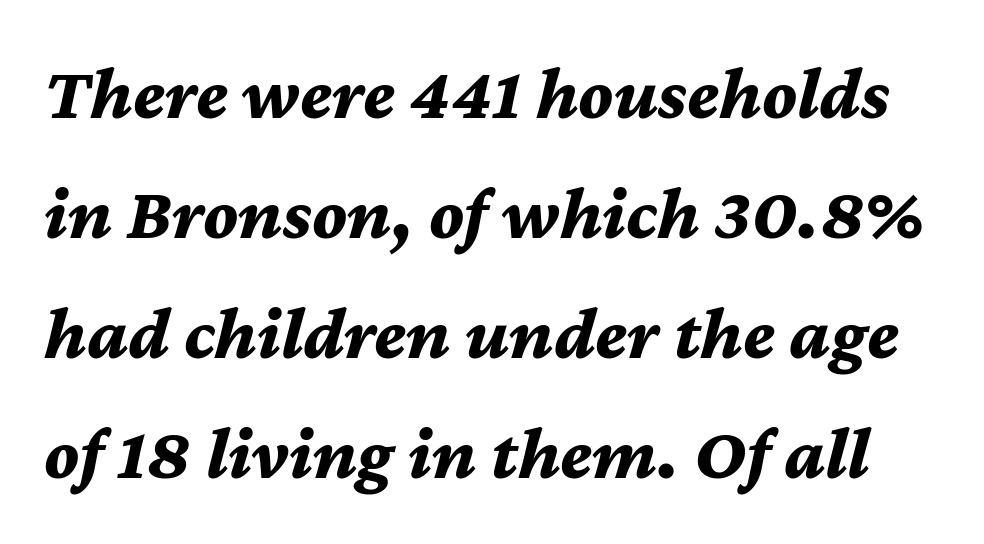
The letters sit at their default tracking, neither squeezed nor spread. The face used here has the dense, thick strokes of a bold. Lines of text with bare space underneath. Character widths vary here, with narrow letters taking less room than wide ones. Is the type slanted? Yes — the strokes lean at a clear angle.
